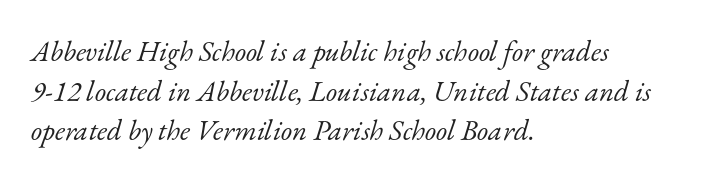
The image shows 29 px light serif type, italic (leaning right); set left-aligned, normal line spacing (1.37x), normal letter spacing, not underlined; low stroke contrast and a small x-height.
